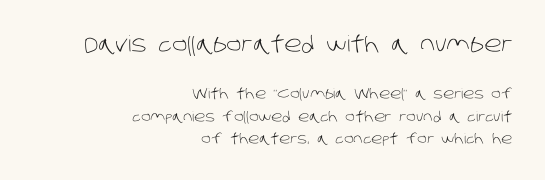
The image shows 22 px text type; set right-aligned, normal line spacing (1.61x), normal letter spacing, not underlined; the first (top) block is 1.57x larger.
